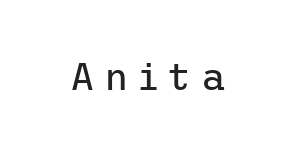
{"serif": "no", "italic": "no", "bold": "no", "weight": "regular", "width": "normal", "stroke_contrast": "low", "x_height": "medium", "underline": "no", "letter_spacing": "wide", "letter_spacing_em": 0.25, "glyph_px": 38}
